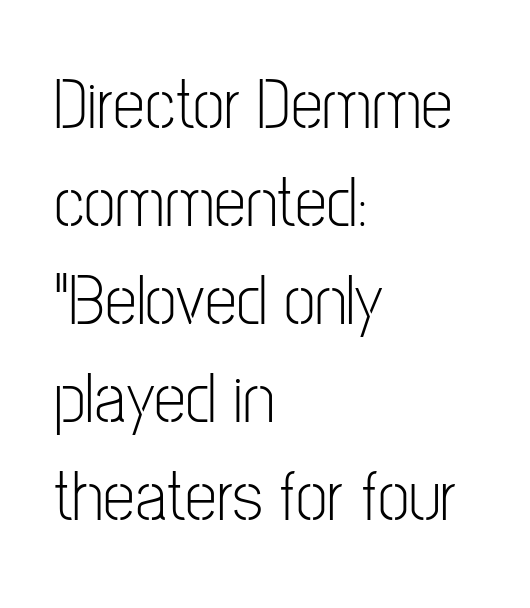
Q: Is the text bold? A: No.
Q: Is the text italic (slanted)? A: No, it is upright.
Q: Is the typeface a serif or a sans-serif typeface? A: Sans-serif.
Q: Is the text underlined? A: No.
Q: How is the paragraph aligned? A: Left-aligned.
Q: Is the spacing between letters normal or unusually wide? A: Normal.
Q: Is the spacing between lines tight, normal or loose? A: Normal.
Q: Width (condensed, normal, or wide)? A: Condensed.
Q: Stroke contrast? A: Low.
Q: x-height? A: Medium.
Q: Monospaced? A: No.
